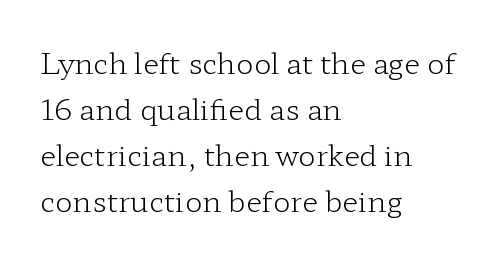
The baseline area is clear. Are there feet on the stems? There are — it's a serif. The typography opts for an upright posture over an oblique one. Heft: none added — not bold. Characters follow at the spacing the type designer built in.
